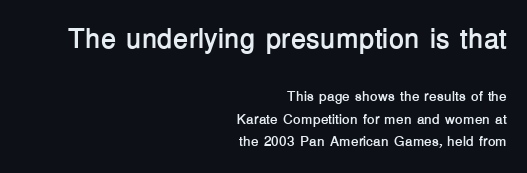
Q: Is the text bold? A: Yes.
Q: Is the text italic (slanted)? A: No, it is upright.
Q: Is the typeface a serif or a sans-serif typeface? A: Sans-serif.
Q: Is the text underlined? A: No.
Q: How is the paragraph aligned? A: Right-aligned.
Q: Is the spacing between letters normal or unusually wide? A: Normal.
Q: Is the spacing between lines tight, normal or loose? A: Normal.
Q: Which block of text is set in a larger size, the first (top) or the second (bottom)? A: The first (top) one.
Q: Width (condensed, normal, or wide)? A: Normal.
Q: Stroke contrast? A: Low.
Q: x-height? A: Medium.
Q: Monospaced? A: No.
